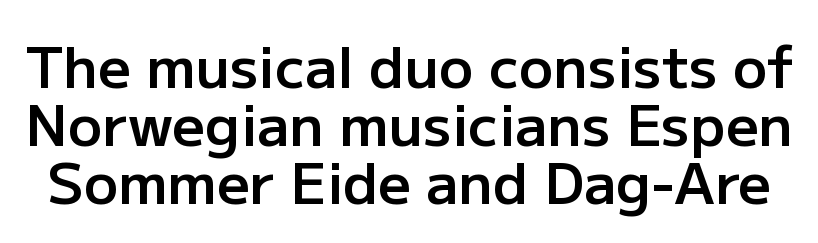
The lettering holds an erect, upright posture throughout. The face used here is proportionally spaced, like ordinary book or web type. Nobody touched the tracking dial on this one. In terms of letterform style, serifs are entirely absent. Summary of weight: moderately heavy, a semibold.
